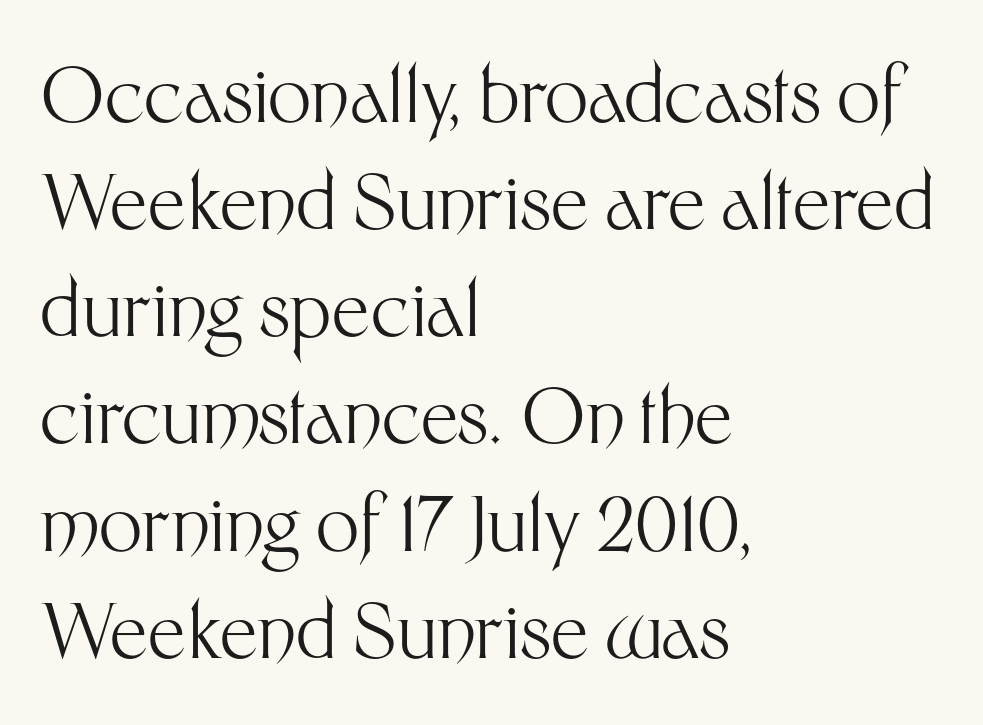
Typeset ragged right — the left edge is the straight one. The font's upright variant was chosen for this text. Tracking here is standard; glyphs follow each other at the usual distance. No letter is thick-stroked: the sample isn't bold. Note the varied advance widths — an 'i' is clearly narrower than an 'm'. The passage shown stacks its lines at a standard gap.
